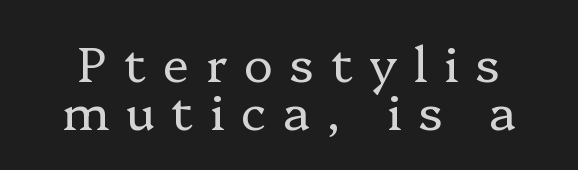
The line-height multiplier appears low, near solid setting. Do the characters align in a grid? No, the font is proportional. Is the stroke heavy? The answer is a plain regular-or-lighter. The words here are not underlined.
